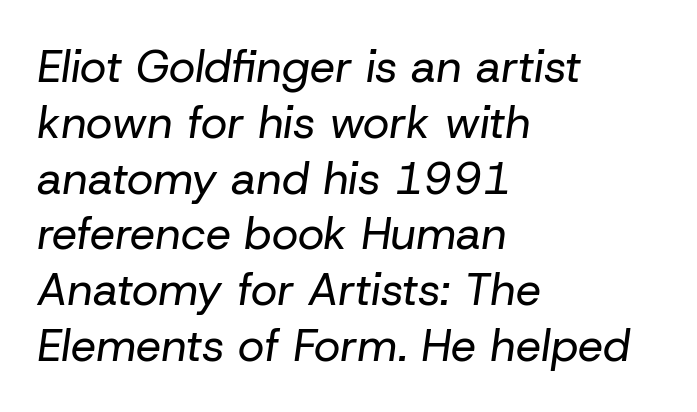
{"italic": "yes", "lean": "right", "slant_degrees": 8, "bold": "no", "weight": "regular", "width": "normal", "stroke_contrast": "low", "x_height": "medium", "monospaced": "no", "underline": "no", "align": "left", "line_spacing_ratio": 1.24, "letter_spacing": "normal", "letter_spacing_em": 0.0, "glyph_px": 45}
